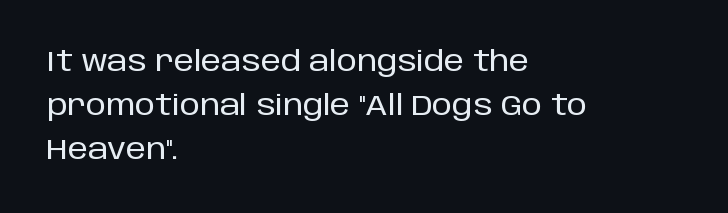
The image shows 29 px sans-serif type, upright; set left-aligned, normal line spacing (1.51x), normal letter spacing, not underlined; low stroke contrast and a large x-height.
